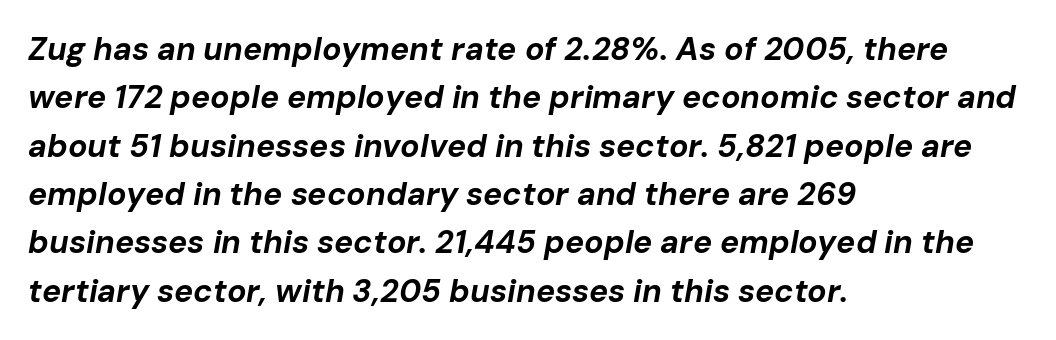
{"italic": "yes", "lean": "right", "slant_degrees": 10, "bold": "yes", "weight": "bold", "width": "normal", "stroke_contrast": "low", "x_height": "medium", "monospaced": "no", "underline": "no", "align": "left", "line_spacing": "normal", "line_spacing_ratio": 1.51, "letter_spacing": "normal", "letter_spacing_em": 0.0, "glyph_px": 32}
